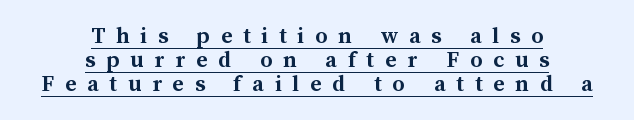
The image shows 24 px bold type, upright; set centered, tight line spacing (1.01x), unusually wide letter spacing (+0.45 em), underlined.
